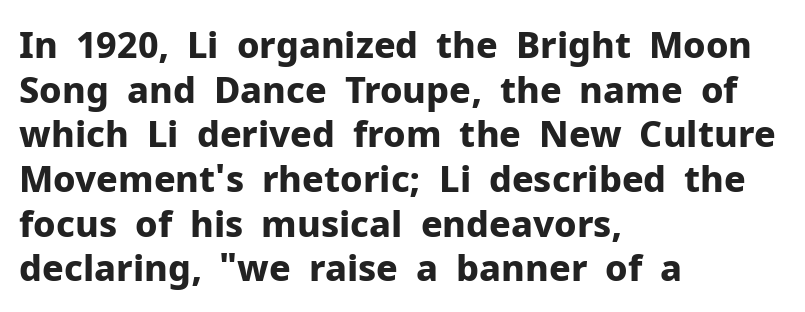
Q: Is the text bold? A: Yes.
Q: Is the text italic (slanted)? A: No, it is upright.
Q: Is the typeface a serif or a sans-serif typeface? A: Sans-serif.
Q: Is the text underlined? A: No.
Q: How is the paragraph aligned? A: Left-aligned.
Q: Is the spacing between letters normal or unusually wide? A: Normal.
Q: Width (condensed, normal, or wide)? A: Normal.
Q: Stroke contrast? A: Low.
Q: x-height? A: Medium.
Q: Monospaced? A: No.
